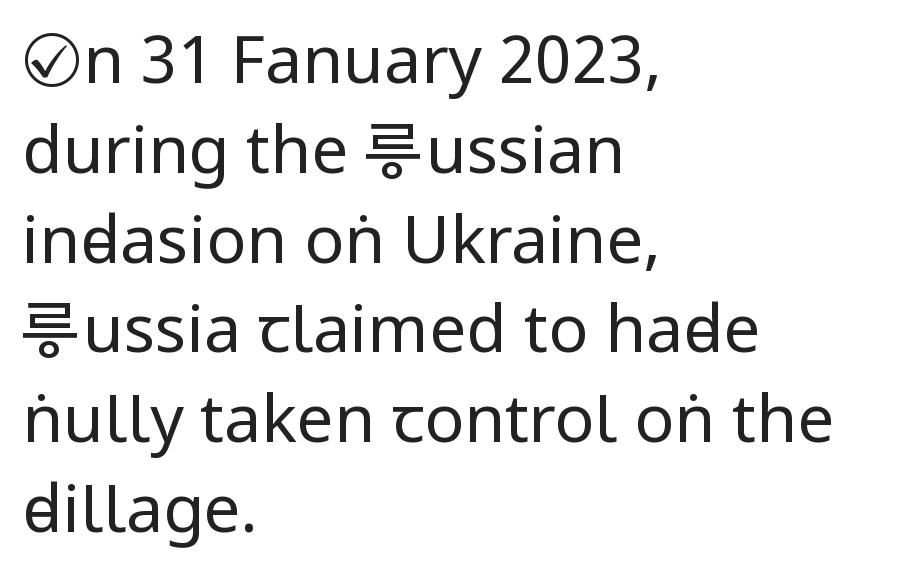
{"serif": "no", "italic": "no", "bold": "no", "weight": "regular", "width": "condensed", "stroke_contrast": "low", "x_height": "large", "monospaced": "no", "underline": "no", "align": "left", "line_spacing": "normal", "line_spacing_ratio": 1.36, "letter_spacing": "normal", "letter_spacing_em": 0.0, "glyph_px": 66}
